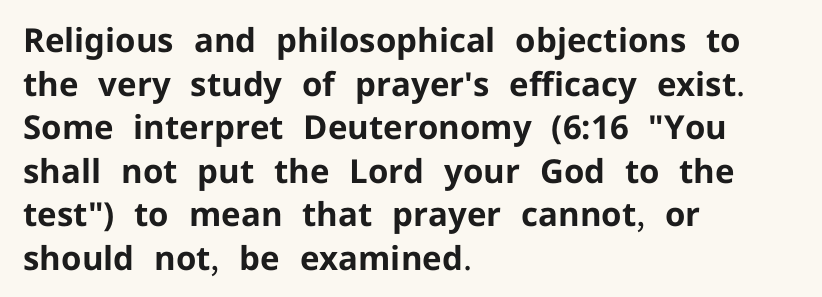
{"serif": "no", "italic": "no", "bold": "yes", "weight": "bold", "width": "normal", "stroke_contrast": "low", "x_height": "medium", "monospaced": "no", "underline": "no", "align": "left", "line_spacing": "normal", "line_spacing_ratio": 1.32, "letter_spacing": "normal", "letter_spacing_em": 0.0, "glyph_px": 33}
